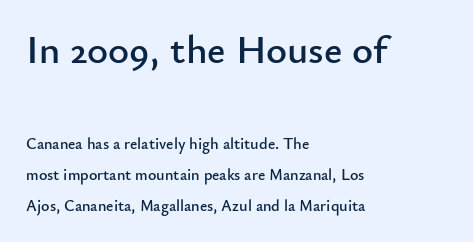
Q: Is the text italic (slanted)? A: No, it is upright.
Q: Is the typeface a serif or a sans-serif typeface? A: Sans-serif.
Q: Is the text underlined? A: No.
Q: How is the paragraph aligned? A: Left-aligned.
Q: Is the spacing between letters normal or unusually wide? A: Normal.
Q: Is the spacing between lines tight, normal or loose? A: Loose.
Q: Which block of text is set in a larger size, the first (top) or the second (bottom)? A: The first (top) one.
Q: Width (condensed, normal, or wide)? A: Normal.
Q: Stroke contrast? A: Low.
Q: x-height? A: Small.
Q: Monospaced? A: No.
